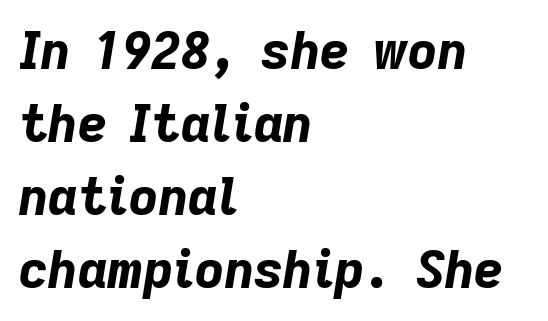
{"italic": "yes", "lean": "right", "slant_degrees": 9, "bold": "yes", "weight": "bold", "width": "normal", "stroke_contrast": "low", "x_height": "medium", "monospaced": "no", "underline": "no", "align": "left", "line_spacing": "normal", "line_spacing_ratio": 1.43, "letter_spacing": "normal", "letter_spacing_em": 0.0, "glyph_px": 51}
